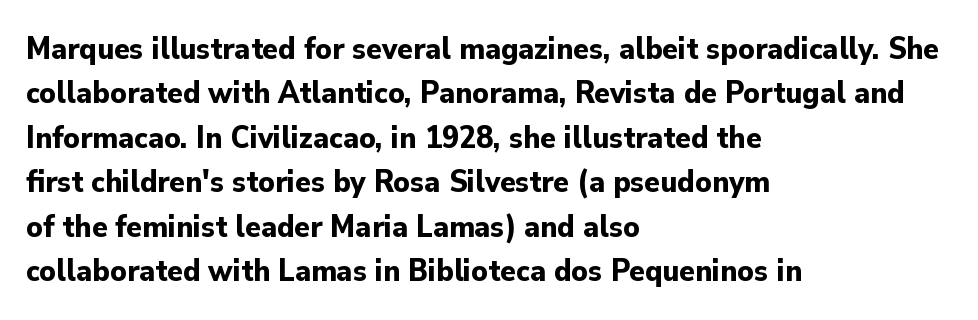
Q: Is the text bold? A: Yes.
Q: Is the text italic (slanted)? A: No, it is upright.
Q: Is the typeface a serif or a sans-serif typeface? A: Sans-serif.
Q: Is the text underlined? A: No.
Q: How is the paragraph aligned? A: Left-aligned.
Q: Is the spacing between letters normal or unusually wide? A: Normal.
Q: Is the spacing between lines tight, normal or loose? A: Normal.
Q: Width (condensed, normal, or wide)? A: Normal.
Q: Stroke contrast? A: Low.
Q: x-height? A: Small.
Q: Monospaced? A: No.
